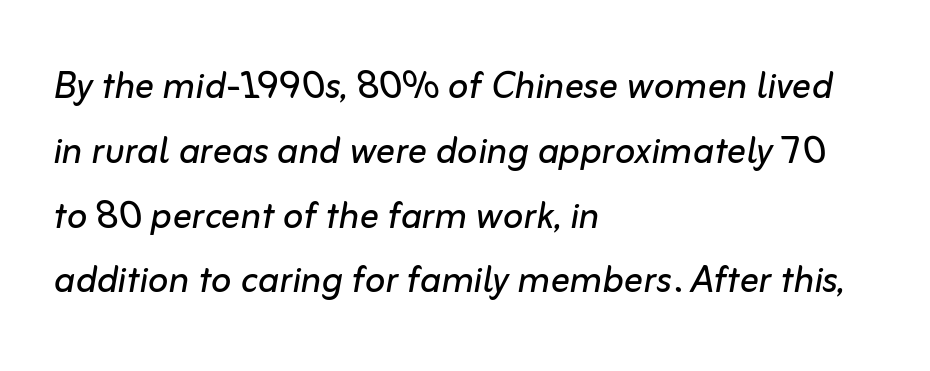
Q: Is the text bold? A: No.
Q: Is the text italic (slanted)? A: Yes, it leans right by about 10 degrees.
Q: Is the text underlined? A: No.
Q: How is the paragraph aligned? A: Left-aligned.
Q: Is the spacing between letters normal or unusually wide? A: Normal.
Q: Is the spacing between lines tight, normal or loose? A: Normal.
Q: Width (condensed, normal, or wide)? A: Normal.
Q: Stroke contrast? A: Low.
Q: x-height? A: Medium.
Q: Monospaced? A: No.
